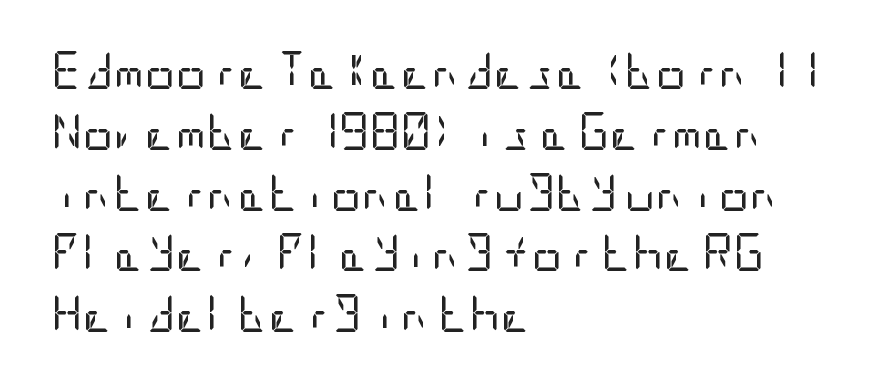
The image shows 38 px regular-weight, condensed sans-serif type, upright; set left-aligned, normal line spacing (1.6x), normal letter spacing, not underlined; low stroke contrast and a large x-height.
